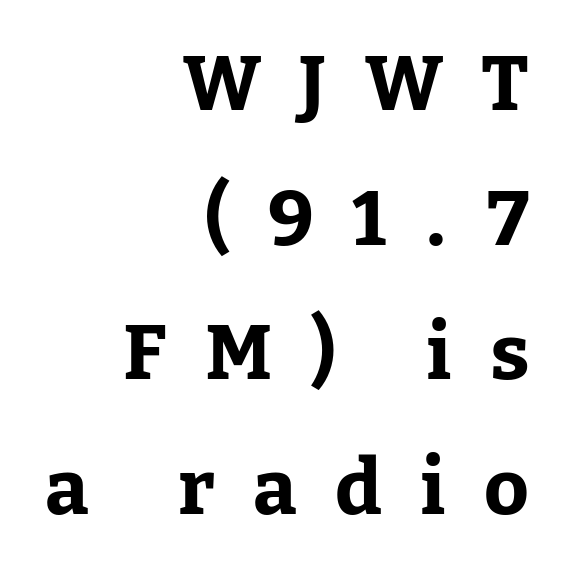
Q: Is the text bold? A: Yes.
Q: Is the text italic (slanted)? A: No, it is upright.
Q: Is the typeface a serif or a sans-serif typeface? A: Serif.
Q: Is the text underlined? A: No.
Q: How is the paragraph aligned? A: Right-aligned.
Q: Is the spacing between letters normal or unusually wide? A: Unusually wide.
Q: Width (condensed, normal, or wide)? A: Normal.
Q: Stroke contrast? A: Low.
Q: x-height? A: Medium.
Q: Monospaced? A: No.
